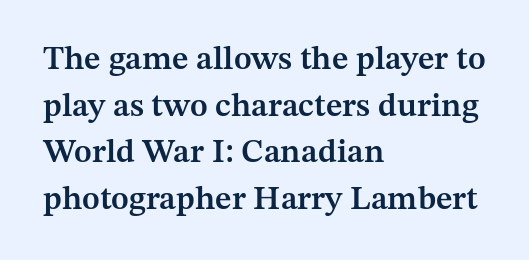
Each row of text sits above clean, open space. Style check: upright. The line-height multiplier appears to be the usual default. Small tapered or slab feet sit at the stroke ends, so this counts as serif. The gaps between neighbouring characters are ordinary and unremarkable.
